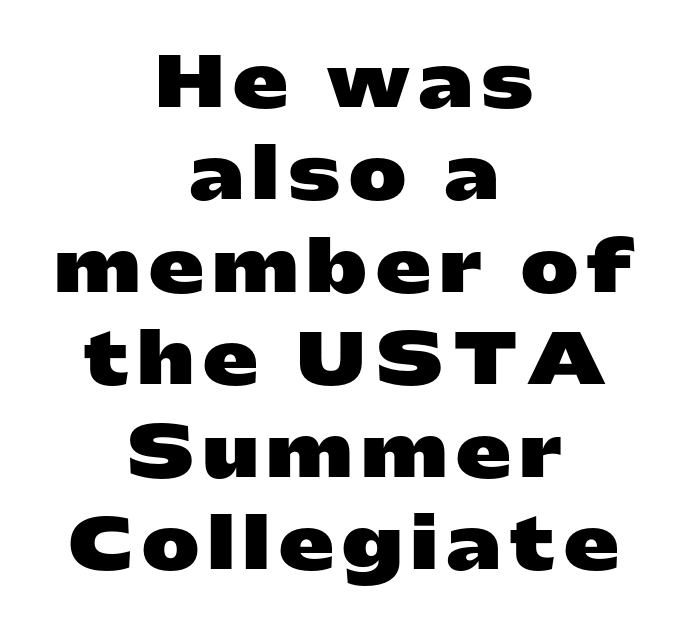
The image shows 69 px heavy, wide sans-serif type, upright; set centered, normal line spacing (1.34x), not underlined; low stroke contrast and a medium x-height.
